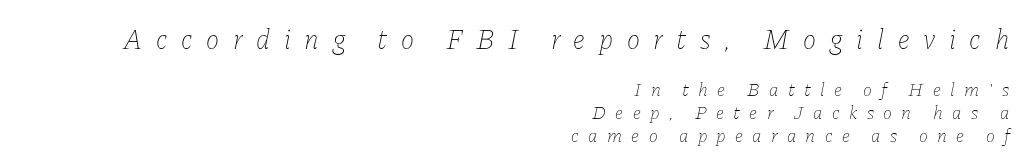
Q: Is the text bold? A: No.
Q: Is the text italic (slanted)? A: Yes, it leans right by about 11 degrees.
Q: Is the text underlined? A: No.
Q: How is the paragraph aligned? A: Right-aligned.
Q: Is the spacing between letters normal or unusually wide? A: Unusually wide.
Q: Which block of text is set in a larger size, the first (top) or the second (bottom)? A: The first (top) one.
Q: Width (condensed, normal, or wide)? A: Normal.
Q: Stroke contrast? A: Low.
Q: x-height? A: Medium.
Q: Monospaced? A: No.
